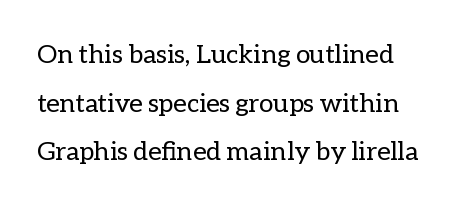
This is roman type, the default non-slanted kind. The rendering anchors every line to the left-hand side. The gaps between neighbouring characters are ordinary and unremarkable. The passage shown is not bold in any degree. The baseline area is clear.
